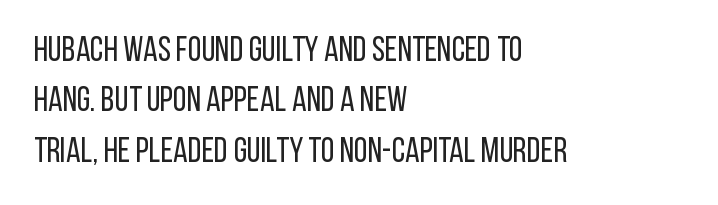
Q: Is the text bold? A: No.
Q: Is the text italic (slanted)? A: No, it is upright.
Q: Is the typeface a serif or a sans-serif typeface? A: Sans-serif.
Q: Is the text underlined? A: No.
Q: How is the paragraph aligned? A: Left-aligned.
Q: Is the spacing between letters normal or unusually wide? A: Normal.
Q: Is the spacing between lines tight, normal or loose? A: Normal.
Q: Width (condensed, normal, or wide)? A: Condensed.
Q: Stroke contrast? A: Low.
Q: x-height? A: Large.
Q: Monospaced? A: No.
